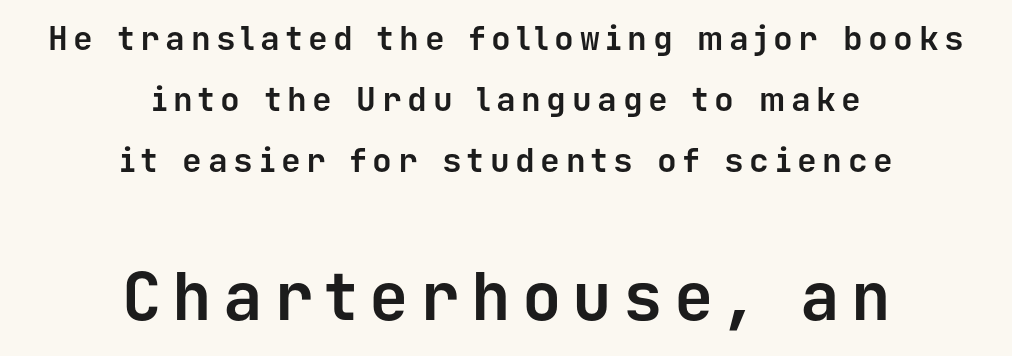
Q: Is the text bold? A: Yes.
Q: Is the text italic (slanted)? A: No, it is upright.
Q: Is the typeface a serif or a sans-serif typeface? A: Sans-serif.
Q: Is the text underlined? A: No.
Q: How is the paragraph aligned? A: Centered.
Q: Which block of text is set in a larger size, the first (top) or the second (bottom)? A: The second (bottom) one.
Q: Width (condensed, normal, or wide)? A: Normal.
Q: Stroke contrast? A: Low.
Q: x-height? A: Medium.
Q: Monospaced? A: Yes.
